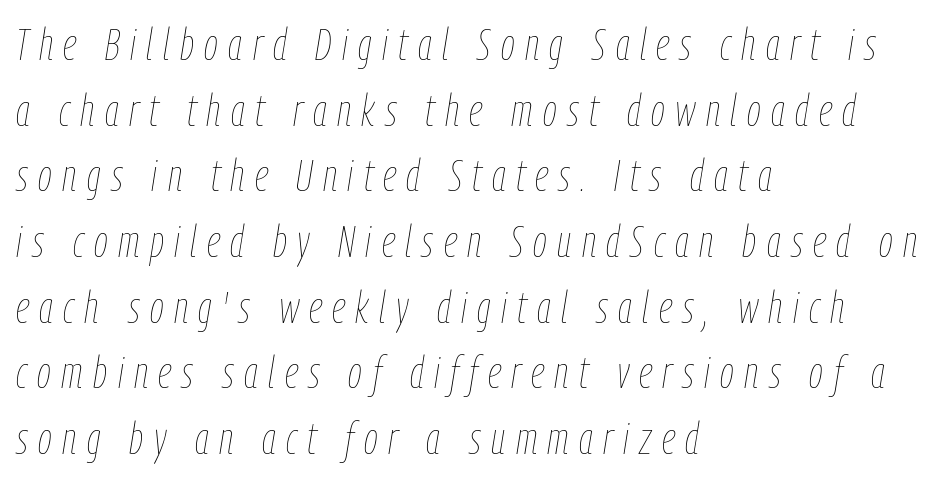
{"italic": "yes", "lean": "right", "slant_degrees": 9, "bold": "no", "weight": "thin", "width": "condensed", "stroke_contrast": "low", "x_height": "medium", "monospaced": "no", "underline": "no", "align": "left", "line_spacing": "normal", "line_spacing_ratio": 1.46, "letter_spacing": "wide", "letter_spacing_em": 0.23, "glyph_px": 45}
